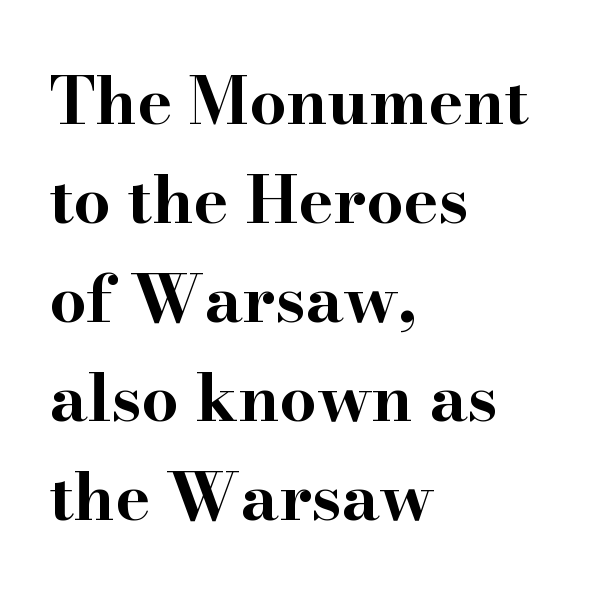
Varying glyph widths throughout — classic text-font behaviour. In terms of letterspacing, this is plain default setting. Bold? Absolutely — the strokes are thick and heavy. The text block is weighted toward the left margin, trailing off unevenly rightward.
